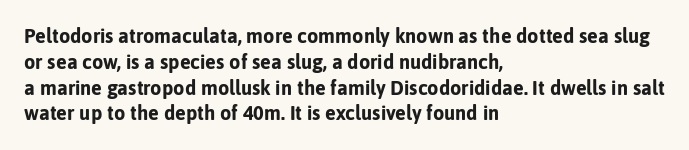
The image shows 20 px bold type, upright; set left-aligned, normal line spacing (1.29x), normal letter spacing, not underlined.
